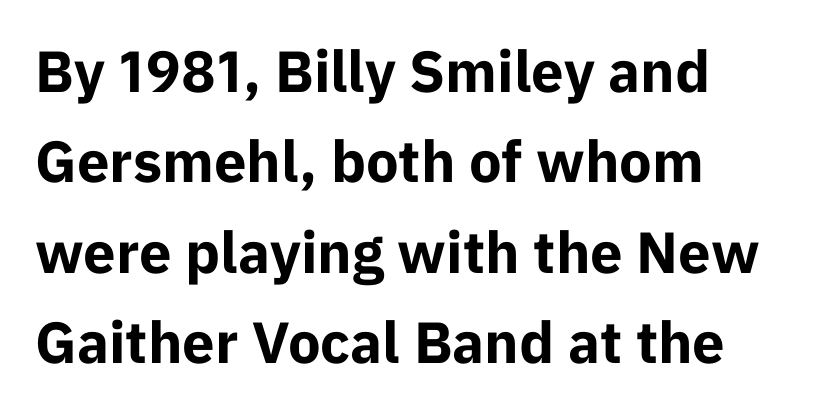
Notice how the stems are strictly vertical — no italics here. To sum up the face: it is a sans, with no serifs. In CSS terms this would be text-align: left. Nobody touched the tracking dial on this one. The strip under each line holds only bare page.
